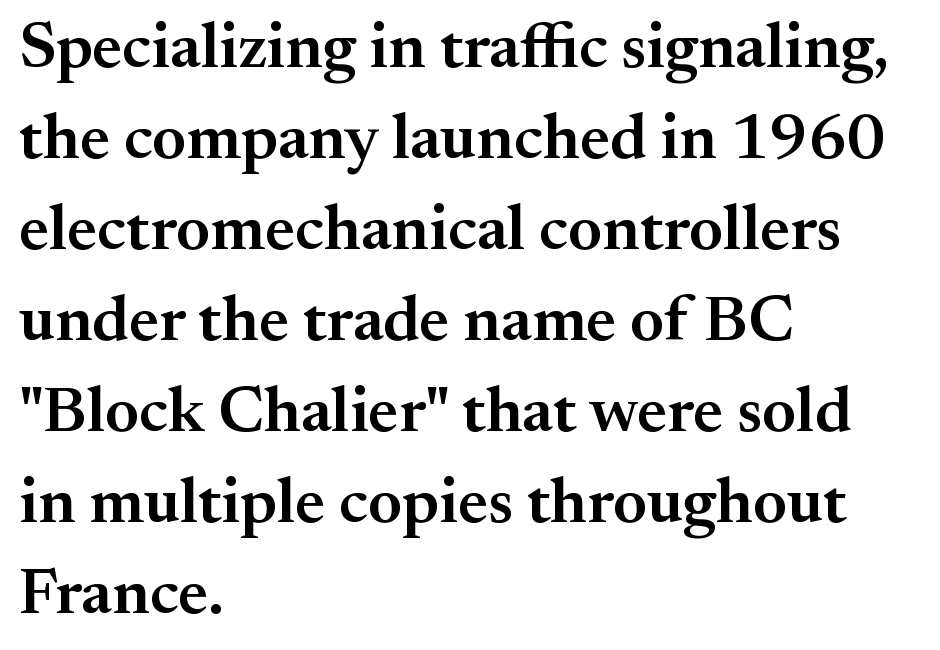
{"serif": "yes", "italic": "no", "bold": "semi", "weight": "semibold", "width": "normal", "stroke_contrast": "medium", "x_height": "small", "monospaced": "no", "underline": "no", "align": "left", "line_spacing": "normal", "line_spacing_ratio": 1.4, "letter_spacing": "normal", "letter_spacing_em": 0.0, "glyph_px": 65}
